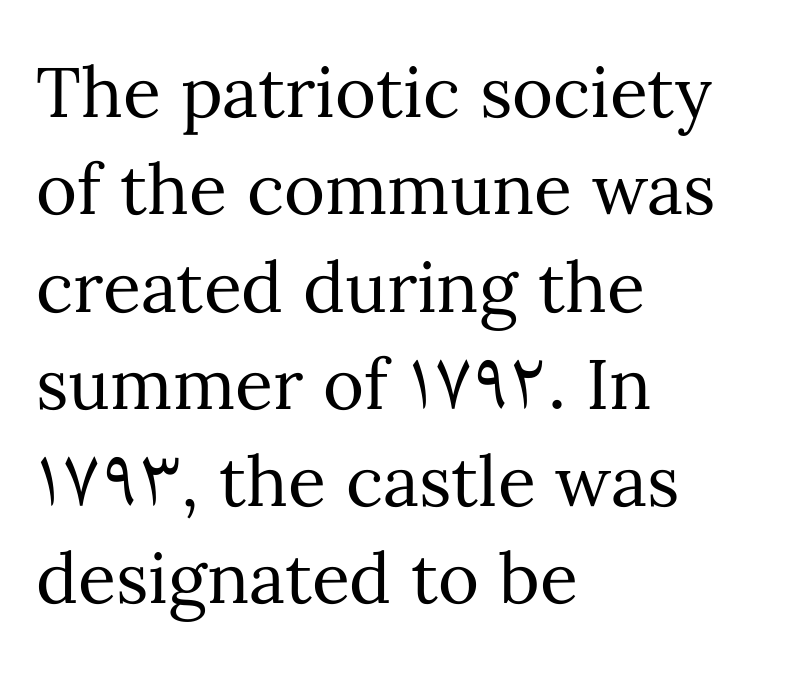
The image shows 70 px regular-weight type, upright; set left-aligned, normal line spacing (1.39x), normal letter spacing, not underlined; medium stroke contrast and a medium x-height.
